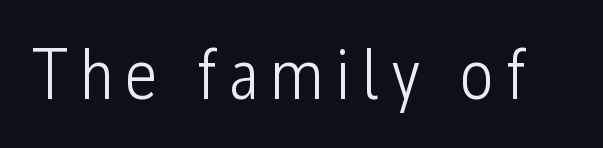
{"serif": "no", "italic": "no", "bold": "no", "weight": "light", "width": "condensed", "stroke_contrast": "low", "x_height": "medium", "monospaced": "no", "underline": "no", "glyph_px": 73}
